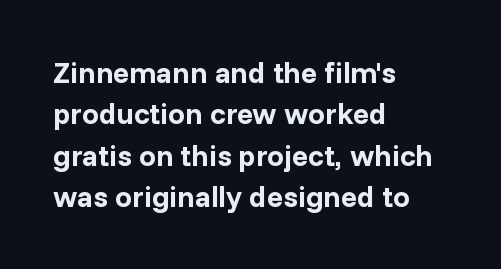
The image shows 30 px bold sans-serif type, upright; set left-aligned, normal line spacing (1.38x), normal letter spacing, not underlined; low stroke contrast and a medium x-height.
